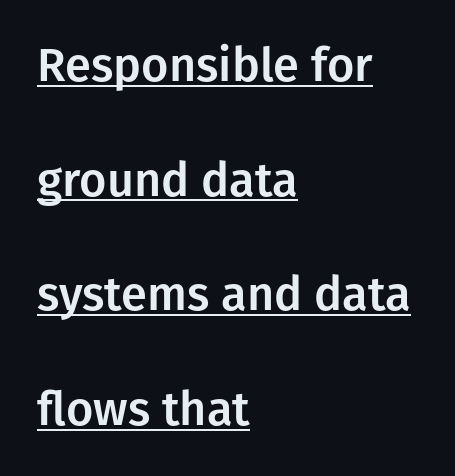
Where is the straight margin? On the left. This sample uses a sans-serif face. The face used here is rendered with its standard letterfit. Does the leading feel generous? Absolutely, it's lavish. You could not count columns in this text — the font is proportionally spaced.
